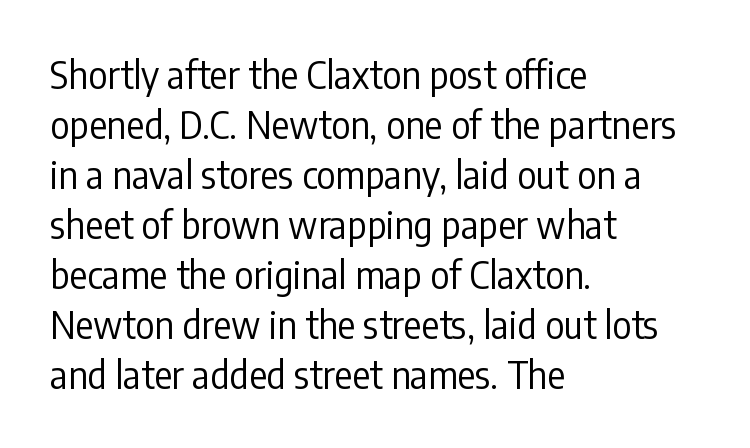
{"serif": "no", "italic": "no", "bold": "no", "weight": "regular", "width": "condensed", "stroke_contrast": "low", "x_height": "medium", "monospaced": "no", "underline": "no", "align": "left", "line_spacing": "normal", "line_spacing_ratio": 1.35, "letter_spacing": "normal", "letter_spacing_em": 0.0, "glyph_px": 37}
